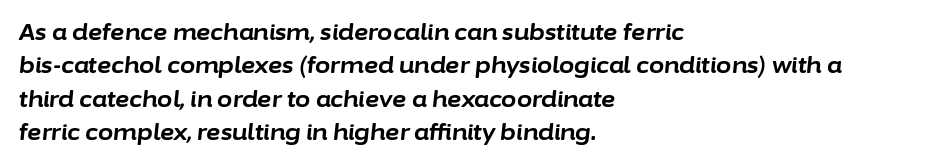
Descenders hang freely into open space. This is oblique type, the kind used for emphasis or titles. The lines in this sample share a left origin and differ only in where they stop. Every letter is thick-stroked: bold, no question. Observe the ordinary spacing: letters are neighbours, not strangers.
